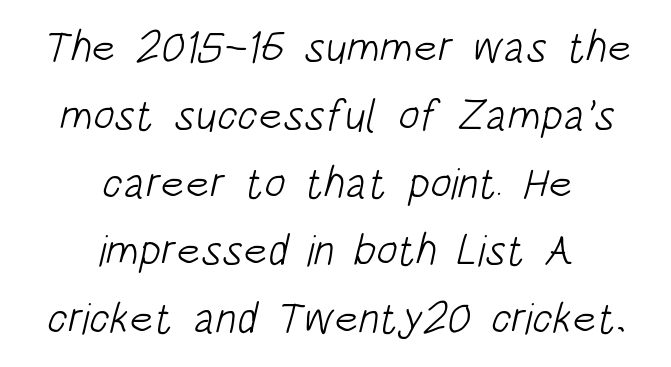
The image shows 44 px light, condensed sans-serif type; set centered, normal line spacing (1.54x), normal letter spacing, not underlined; low stroke contrast and a large x-height.
